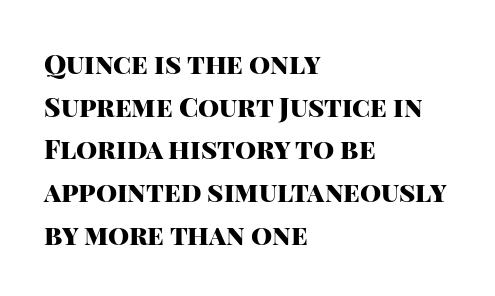
Q: Is the text bold? A: Yes.
Q: Is the text italic (slanted)? A: No, it is upright.
Q: Is the text underlined? A: No.
Q: How is the paragraph aligned? A: Left-aligned.
Q: Is the spacing between letters normal or unusually wide? A: Normal.
Q: Is the spacing between lines tight, normal or loose? A: Normal.
